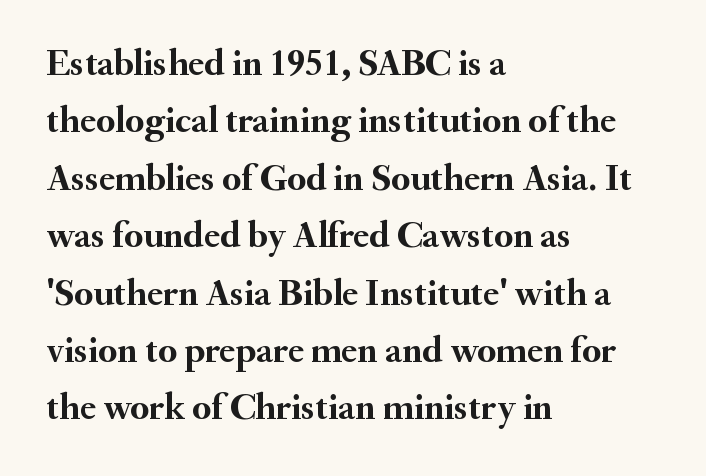
The image shows 38 px semibold serif type, upright; set left-aligned, normal line spacing (1.51x), normal letter spacing, not underlined; medium stroke contrast and a small x-height.
